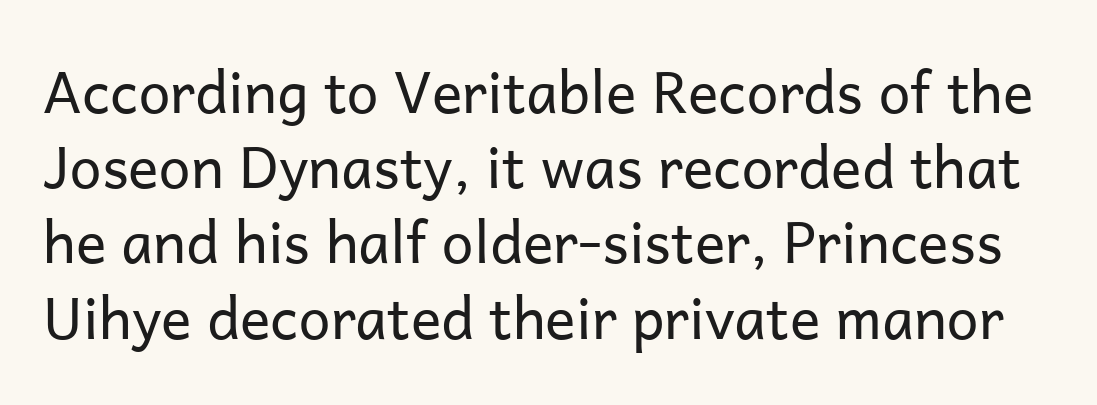
Q: Is the text bold? A: No.
Q: Is the text italic (slanted)? A: No, it is upright.
Q: Is the typeface a serif or a sans-serif typeface? A: Sans-serif.
Q: Is the text underlined? A: No.
Q: Is the spacing between letters normal or unusually wide? A: Normal.
Q: Is the spacing between lines tight, normal or loose? A: Normal.
Q: Width (condensed, normal, or wide)? A: Normal.
Q: Stroke contrast? A: Low.
Q: x-height? A: Medium.
Q: Monospaced? A: No.
